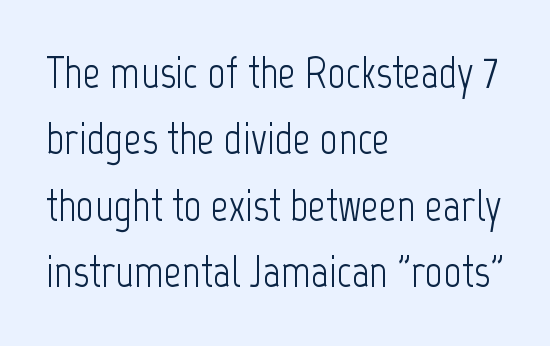
Q: Is the text bold? A: No.
Q: Is the text italic (slanted)? A: No, it is upright.
Q: Is the typeface a serif or a sans-serif typeface? A: Sans-serif.
Q: Is the text underlined? A: No.
Q: How is the paragraph aligned? A: Left-aligned.
Q: Is the spacing between letters normal or unusually wide? A: Normal.
Q: Is the spacing between lines tight, normal or loose? A: Normal.
Q: Width (condensed, normal, or wide)? A: Condensed.
Q: Stroke contrast? A: Low.
Q: x-height? A: Medium.
Q: Monospaced? A: No.
